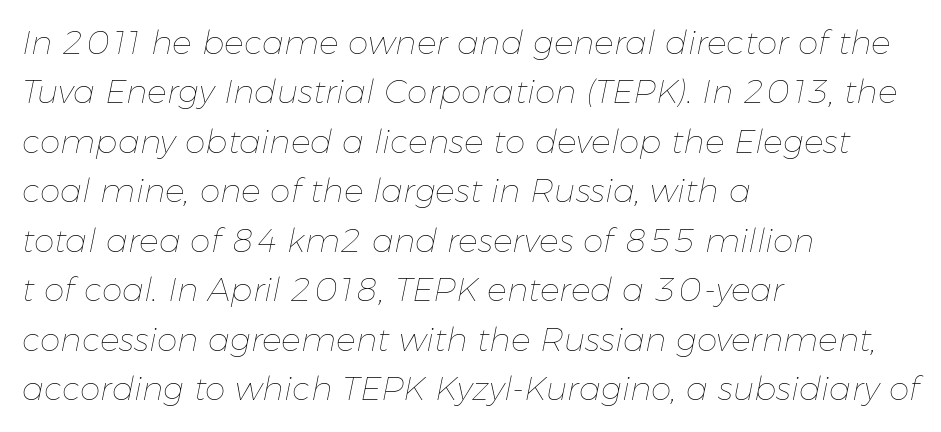
The image shows 33 px thin type, italic (leaning right); set left-aligned, normal line spacing (1.5x), normal letter spacing, not underlined; low stroke contrast and a medium x-height.
